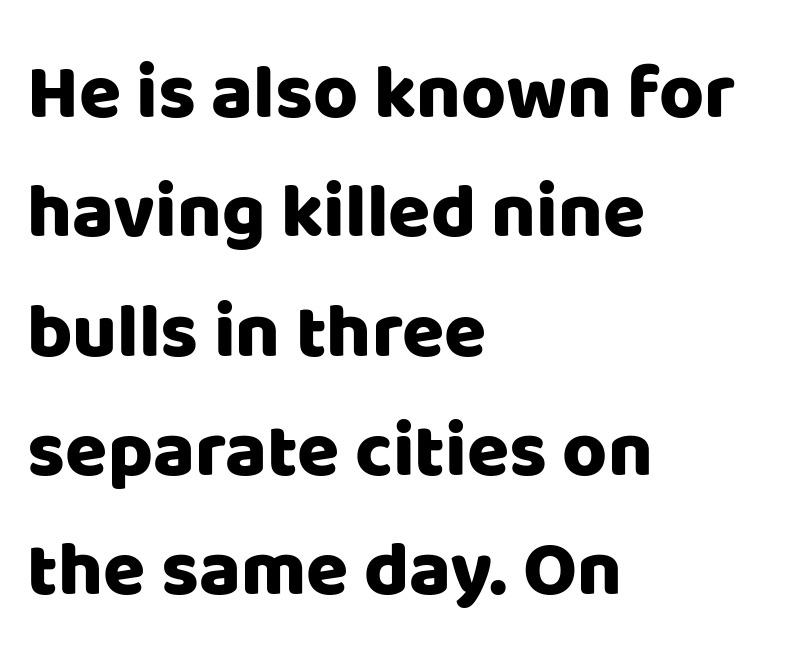
Q: Is the text italic (slanted)? A: No, it is upright.
Q: Is the typeface a serif or a sans-serif typeface? A: Sans-serif.
Q: Is the text underlined? A: No.
Q: How is the paragraph aligned? A: Left-aligned.
Q: Is the spacing between letters normal or unusually wide? A: Normal.
Q: Is the spacing between lines tight, normal or loose? A: Normal.
Q: Width (condensed, normal, or wide)? A: Normal.
Q: Stroke contrast? A: Low.
Q: x-height? A: Large.
Q: Monospaced? A: No.
